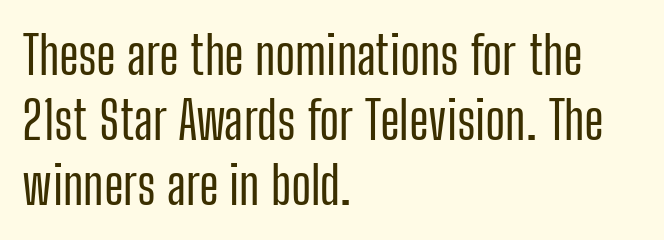
In terms of posture, this sample is upright. A typesetter would call this proportional, since set widths differ per character. A student would call this left alignment; a typographer would say flush left, rag right. The passage shown is not underscored anywhere.
